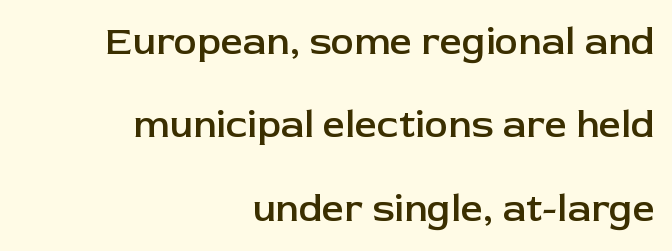
Q: Is the text bold? A: Semi-bold.
Q: Is the text italic (slanted)? A: No, it is upright.
Q: Is the typeface a serif or a sans-serif typeface? A: Sans-serif.
Q: Is the text underlined? A: No.
Q: How is the paragraph aligned? A: Right-aligned.
Q: Is the spacing between letters normal or unusually wide? A: Normal.
Q: Is the spacing between lines tight, normal or loose? A: Loose.
Q: Width (condensed, normal, or wide)? A: Normal.
Q: Stroke contrast? A: Low.
Q: x-height? A: Medium.
Q: Monospaced? A: No.
